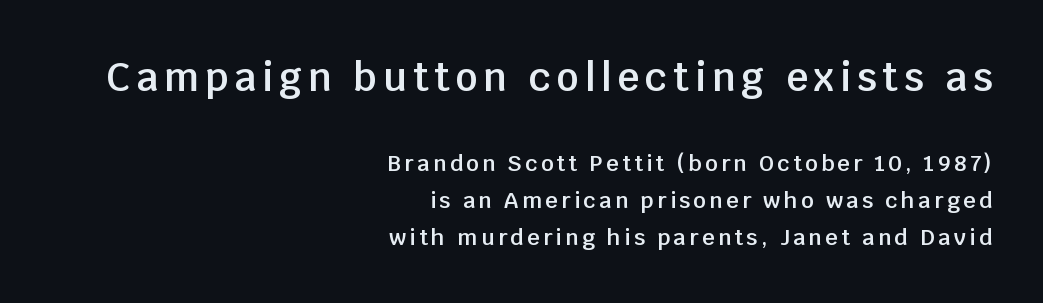
The block of text has a typical density, with ordinary space between rows. The typesetting leans somewhat heavy: a semibold. You can tell from the bare stems that sans-serif type was used. Line endings align vertically; line beginnings do not.
